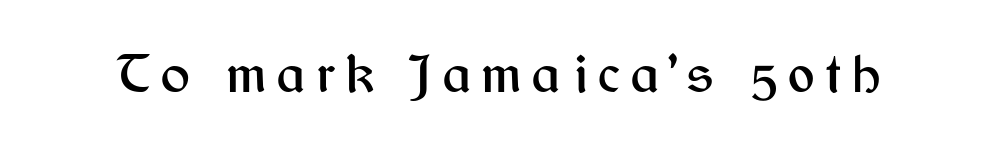
The image shows 56 px sans-serif type, upright; set not underlined; medium stroke contrast and a medium x-height.
